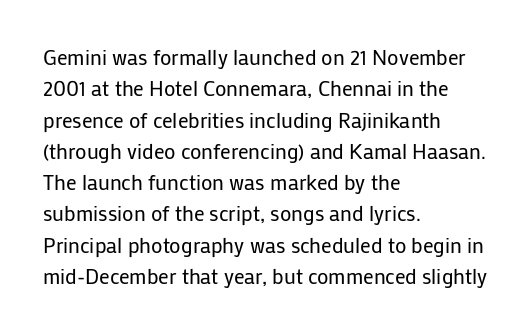
{"italic": "no", "bold": "no", "underline": "no", "align": "left", "line_spacing": "normal", "line_spacing_ratio": 1.49, "letter_spacing": "normal", "letter_spacing_em": 0.0, "glyph_px": 21}
